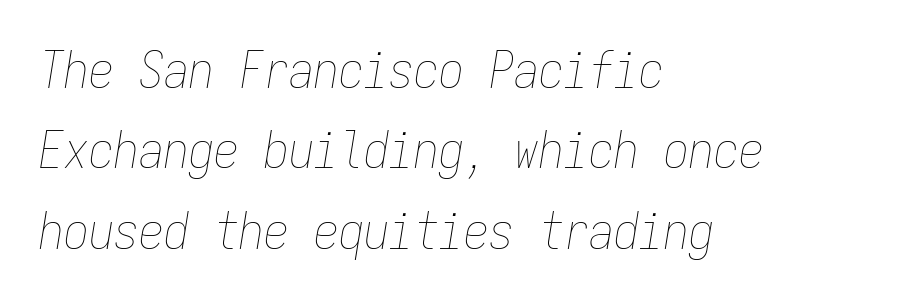
The passage shown is typed in a monospace face where columns stay perfectly aligned. Is this a heavy cut? Hardly; it is regular or lighter. The lines in this sample share a left origin and differ only in where they stop. The font's italic variant was chosen for this text. The vertical gap from one line to the next is medium. No word sits above an underline.
